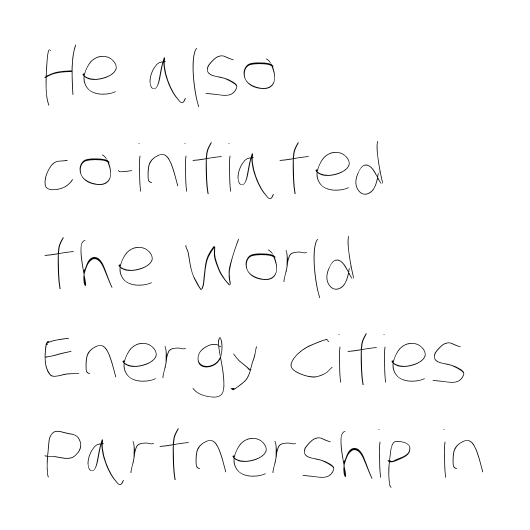
{"bold": "no", "weight": "thin", "width": "condensed", "stroke_contrast": "low", "x_height": "large", "monospaced": "no", "underline": "no", "align": "left", "line_spacing": "normal", "line_spacing_ratio": 1.47, "letter_spacing": "normal", "letter_spacing_em": 0.0, "glyph_px": 65}
